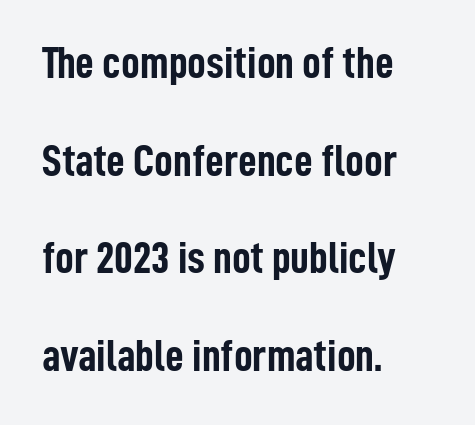
Weight: bold. These lines stand farther apart than default settings would place them. The space directly below the letters is spotless. The text was rendered using a sans face with plain stroke endings. Leftover space on each line is placed entirely after the last word. You could not count columns in this text — the font is proportionally spaced.
